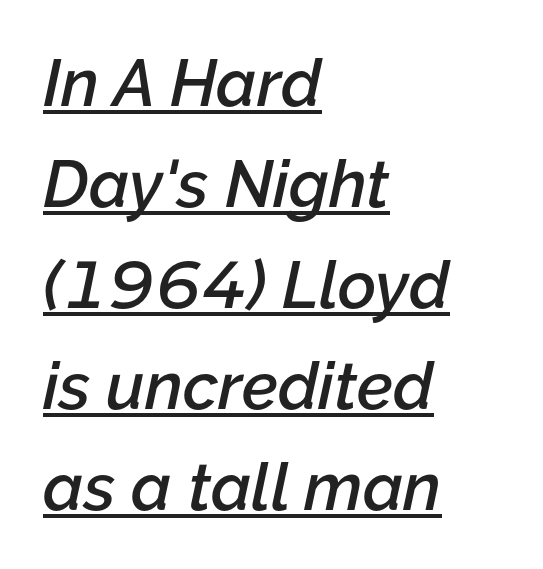
Horizontally, the lines are justified to the leading edge only. If you drew a line through each stem, it would be angled. Regular leading. How heavy is the stroke? Medium-heavy — a semibold, shy of bold.
